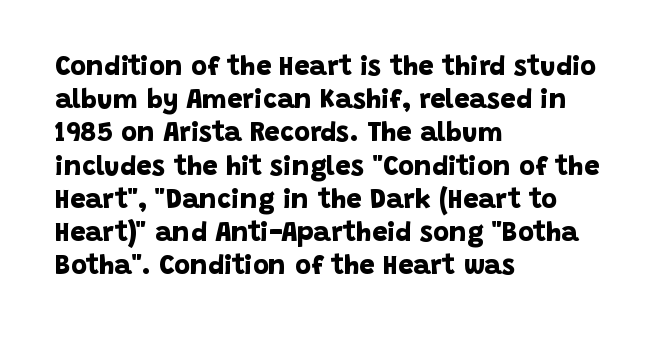
The image shows 27 px bold type; set left-aligned, line spacing 1.23x, normal letter spacing, not underlined.
